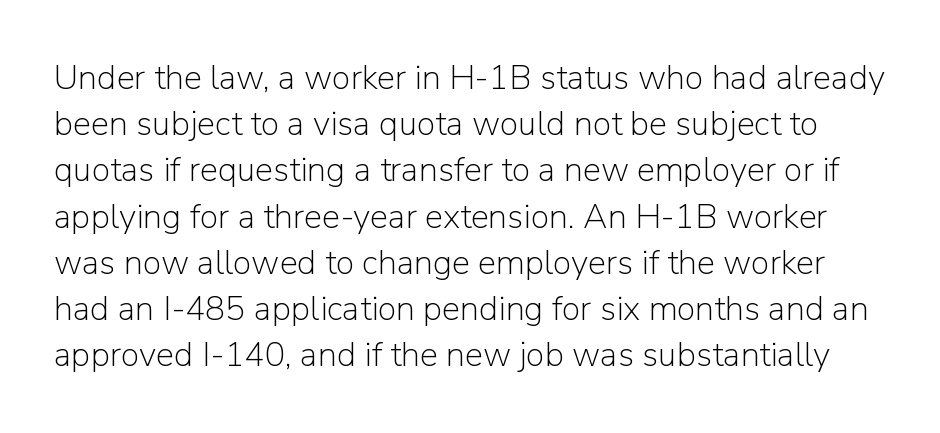
Q: Is the text bold? A: No.
Q: Is the text italic (slanted)? A: No, it is upright.
Q: Is the typeface a serif or a sans-serif typeface? A: Sans-serif.
Q: Is the text underlined? A: No.
Q: Is the spacing between letters normal or unusually wide? A: Normal.
Q: Is the spacing between lines tight, normal or loose? A: Normal.
Q: Width (condensed, normal, or wide)? A: Normal.
Q: Stroke contrast? A: Low.
Q: x-height? A: Medium.
Q: Monospaced? A: No.
